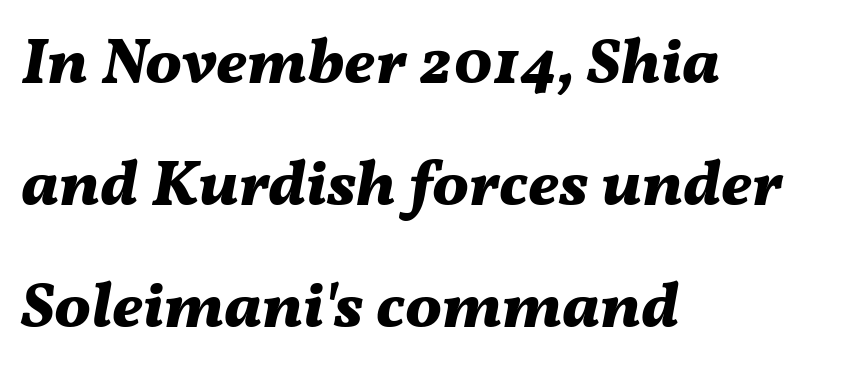
The image shows 65 px bold type, italic (leaning right); set left-aligned, line spacing 1.88x, normal letter spacing, not underlined; medium stroke contrast and a medium x-height.
